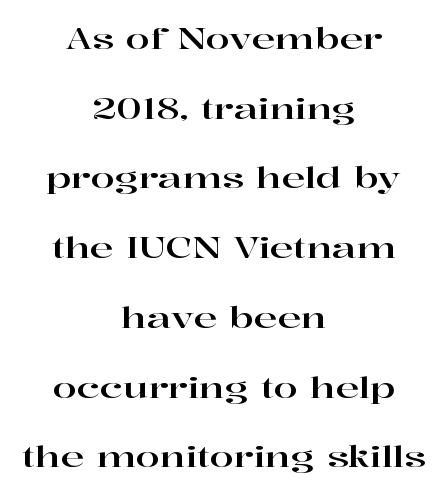
Which margin do the lines hug? Neither — every line sits in the middle. Spacing verdict: proportional, widths tailored to each character. Quick note: not italic, upright. Honestly, there is no underline to notice here at all.
